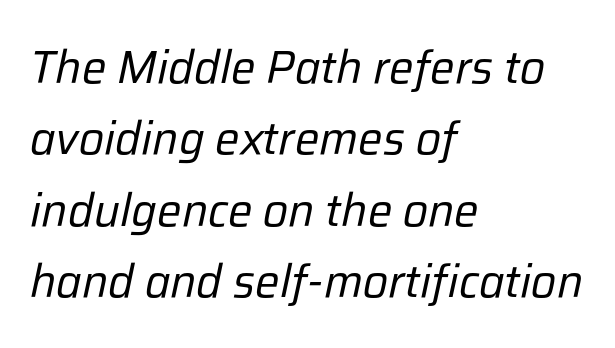
The image shows 46 px regular-weight type, italic (leaning right); set left-aligned, normal line spacing (1.55x), normal letter spacing, not underlined; low stroke contrast and a medium x-height.
